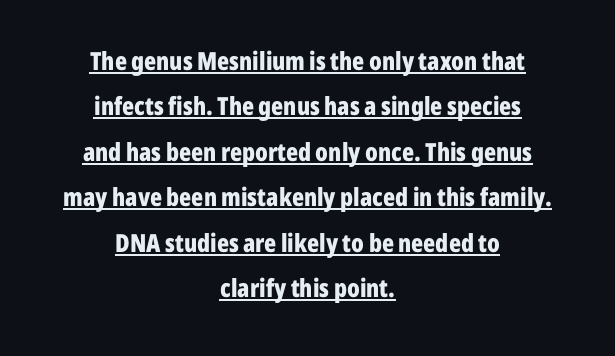
Q: Is the text bold? A: Yes.
Q: Is the text italic (slanted)? A: No, it is upright.
Q: Is the text underlined? A: Yes.
Q: How is the paragraph aligned? A: Centered.
Q: Is the spacing between letters normal or unusually wide? A: Normal.
